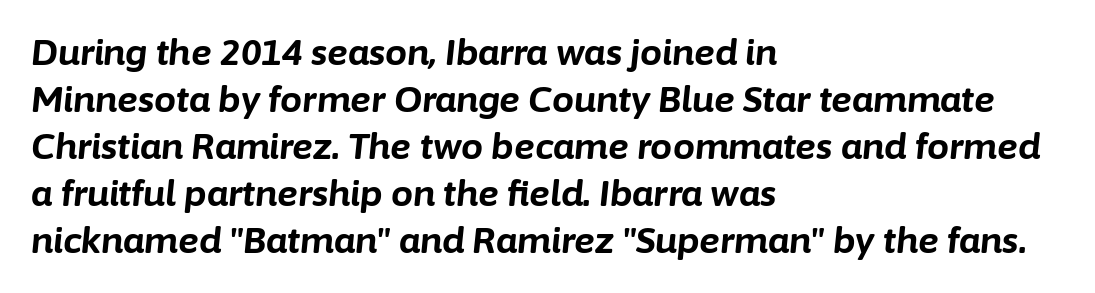
{"italic": "yes", "lean": "right", "slant_degrees": 6, "bold": "yes", "weight": "bold", "width": "normal", "stroke_contrast": "low", "x_height": "medium", "monospaced": "no", "underline": "no", "align": "left", "line_spacing": "normal", "line_spacing_ratio": 1.34, "letter_spacing": "normal", "letter_spacing_em": 0.0, "glyph_px": 35}
